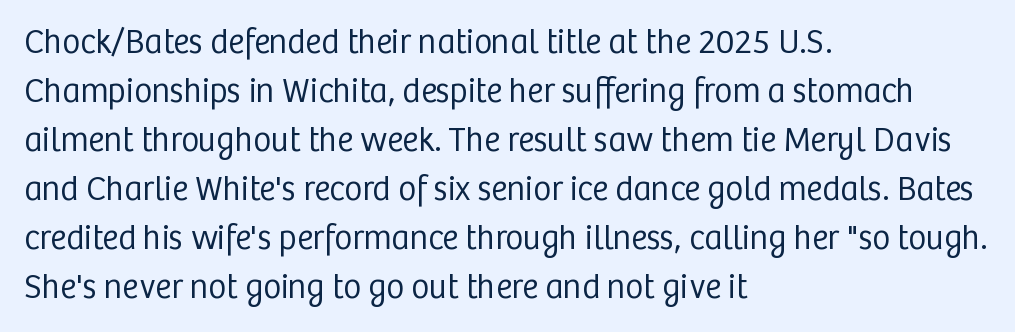
The image shows 34 px regular-weight sans-serif type, upright; set left-aligned, normal line spacing (1.44x), normal letter spacing, not underlined; low stroke contrast and a medium x-height.
